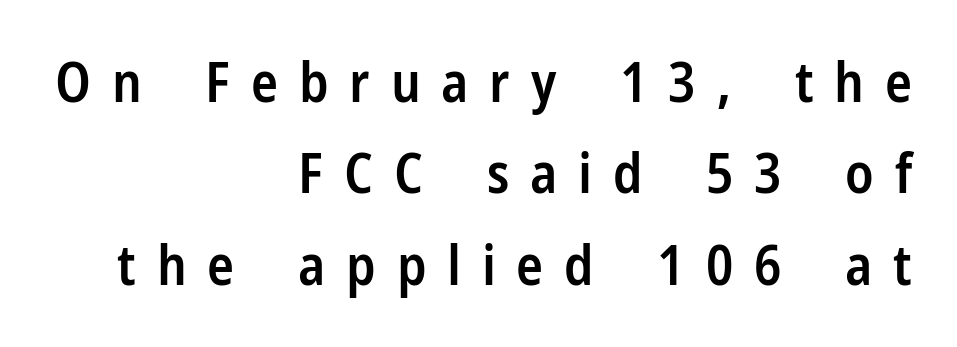
Q: Is the text bold? A: Semi-bold.
Q: Is the text italic (slanted)? A: No, it is upright.
Q: Is the typeface a serif or a sans-serif typeface? A: Sans-serif.
Q: Is the text underlined? A: No.
Q: How is the paragraph aligned? A: Right-aligned.
Q: Is the spacing between letters normal or unusually wide? A: Unusually wide.
Q: Is the spacing between lines tight, normal or loose? A: Normal.
Q: Width (condensed, normal, or wide)? A: Condensed.
Q: Stroke contrast? A: Low.
Q: x-height? A: Medium.
Q: Monospaced? A: No.
